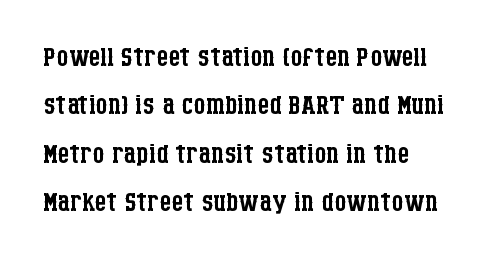
The image shows 38 px regular-weight, condensed serif type, upright; set left-aligned, normal line spacing (1.27x), normal letter spacing, not underlined; low stroke contrast and a large x-height.
